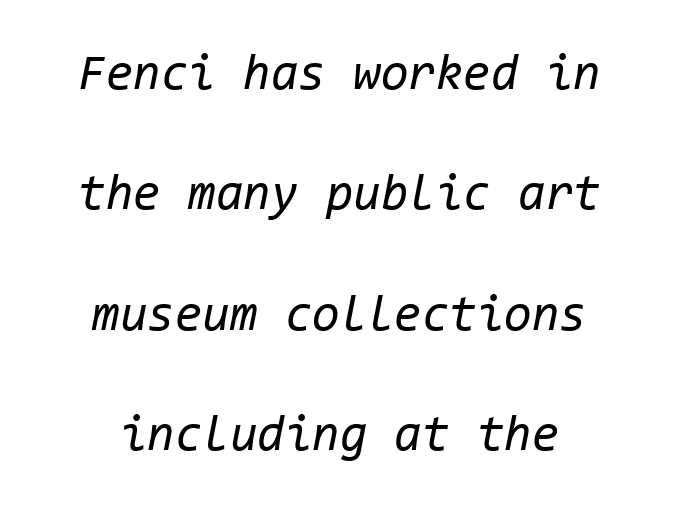
Q: Is the text bold? A: No.
Q: Is the text italic (slanted)? A: Yes, it leans right by about 11 degrees.
Q: Is the text underlined? A: No.
Q: Is the spacing between letters normal or unusually wide? A: Normal.
Q: Is the spacing between lines tight, normal or loose? A: Loose.
Q: Width (condensed, normal, or wide)? A: Normal.
Q: Stroke contrast? A: Low.
Q: x-height? A: Medium.
Q: Monospaced? A: Yes.
